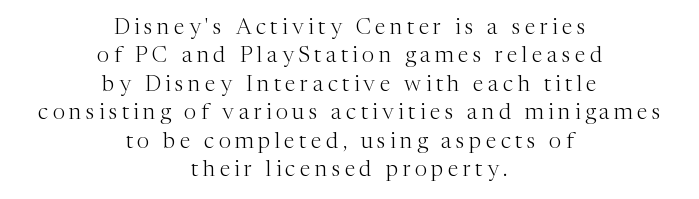
Any mark beneath the type? The region is blank. In terms of posture, this sample is upright. How would I describe the line gaps? Plain and ordinary. The line texture is sparse and dotted thanks to wide tracking. This sample is center-justified, so both line endings float freely. Ink coverage per letter is moderate at most.
